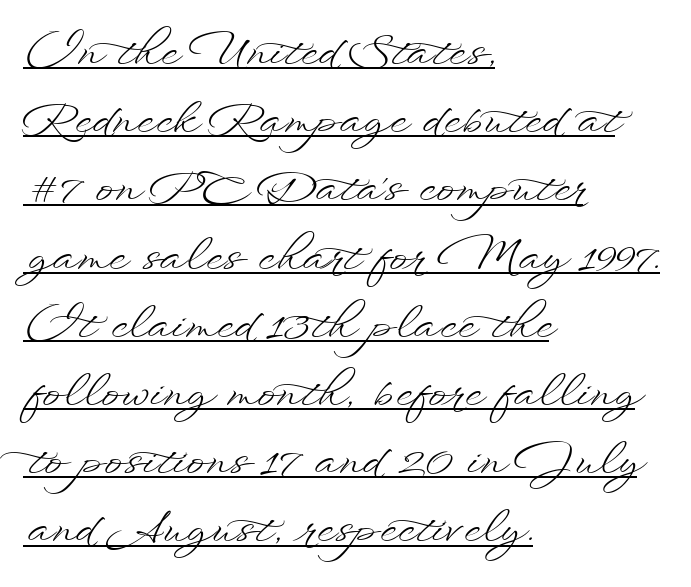
{"bold": "no", "weight": "light", "width": "wide", "stroke_contrast": "low", "x_height": "small", "monospaced": "no", "underline": "yes", "align": "left", "line_spacing": "normal", "line_spacing_ratio": 1.55, "letter_spacing": "normal", "letter_spacing_em": 0.0, "glyph_px": 44}
